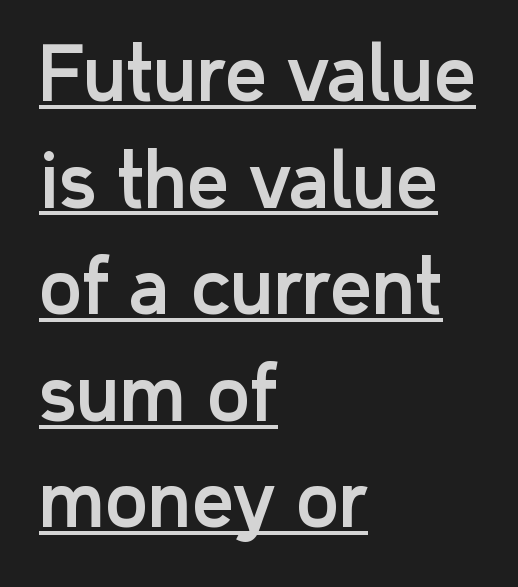
{"serif": "no", "italic": "no", "width": "normal", "stroke_contrast": "low", "x_height": "medium", "monospaced": "no", "underline": "yes", "align": "left", "line_spacing": "normal", "line_spacing_ratio": 1.46, "letter_spacing": "normal", "letter_spacing_em": 0.0, "glyph_px": 73}
